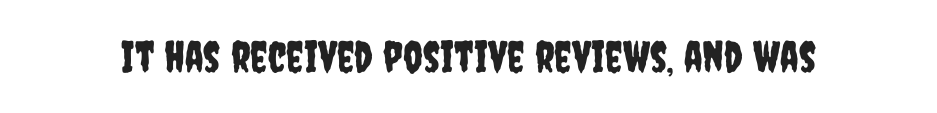
Inter-character spacing is left at the font's built-in metrics. A clean baseline with only descenders dipping below it. Note: no serifs on the glyphs. Posture: vertical.
